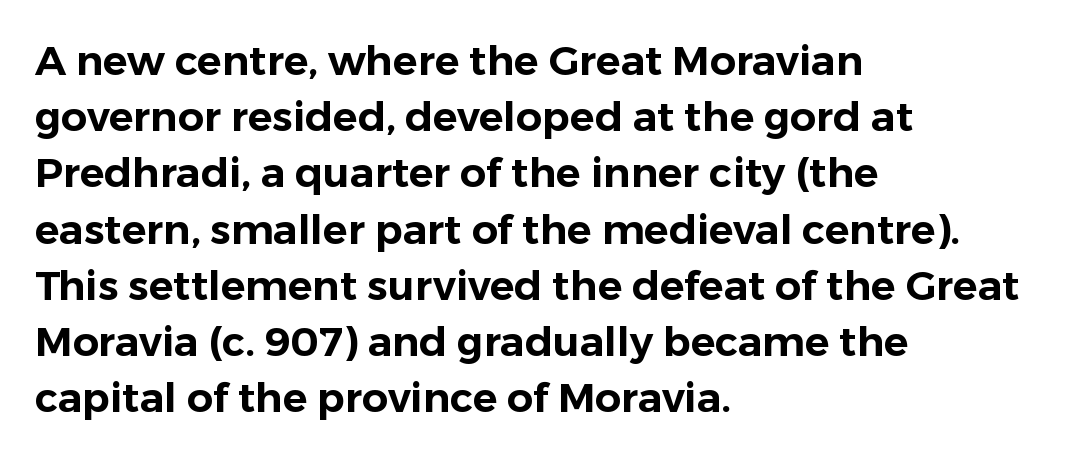
{"serif": "no", "italic": "no", "width": "normal", "stroke_contrast": "low", "x_height": "medium", "monospaced": "no", "underline": "no", "align": "left", "line_spacing": "normal", "line_spacing_ratio": 1.37, "letter_spacing": "normal", "letter_spacing_em": 0.0, "glyph_px": 41}
